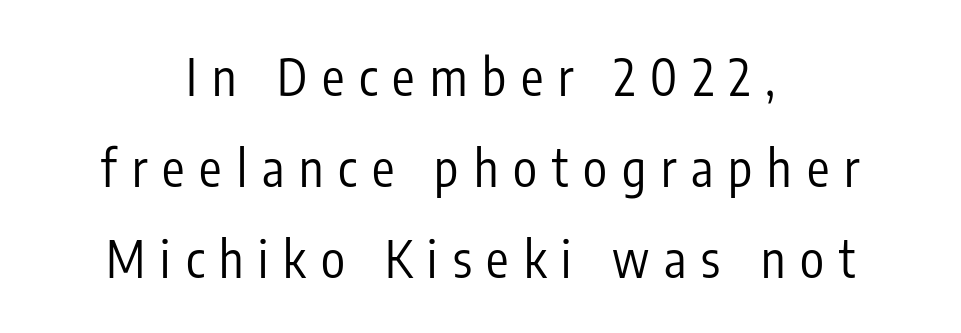
{"serif": "no", "italic": "no", "bold": "no", "weight": "regular", "width": "condensed", "stroke_contrast": "low", "x_height": "medium", "monospaced": "no", "underline": "no", "align": "center", "line_spacing_ratio": 1.82, "letter_spacing": "wide", "letter_spacing_em": 0.3, "glyph_px": 50}
